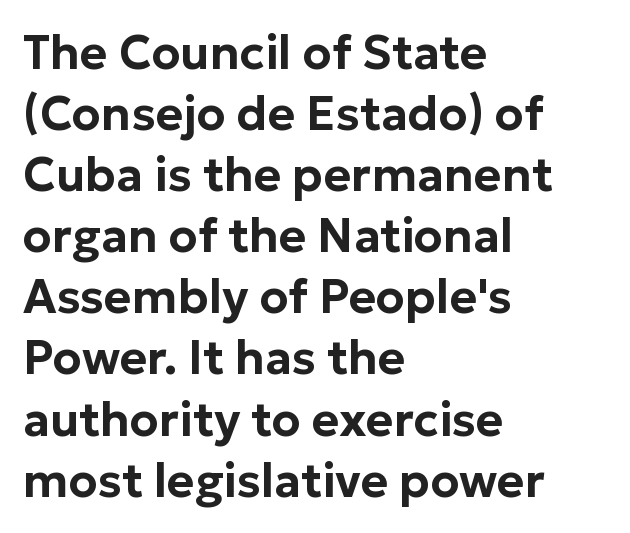
The image shows 47 px sans-serif type, upright; set left-aligned, normal line spacing (1.3x), normal letter spacing, not underlined; low stroke contrast and a medium x-height.
